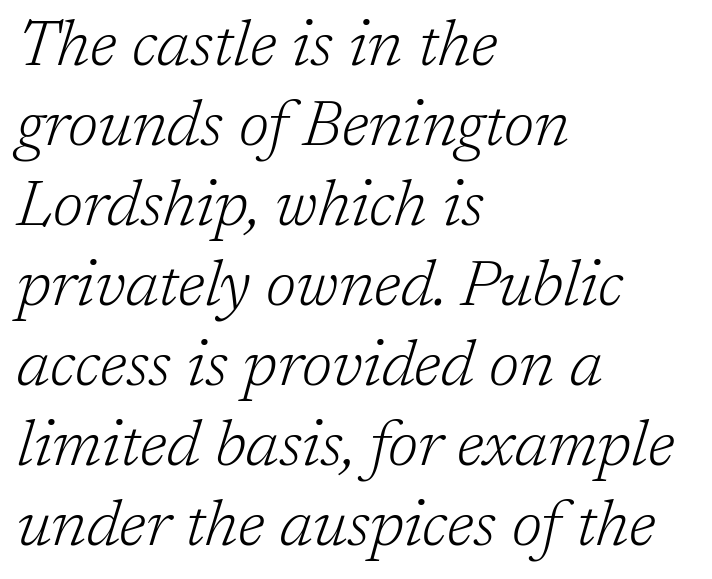
The image shows 64 px light serif type, italic (leaning right); set left-aligned, normal line spacing (1.25x), normal letter spacing, not underlined; low stroke contrast and a medium x-height.
